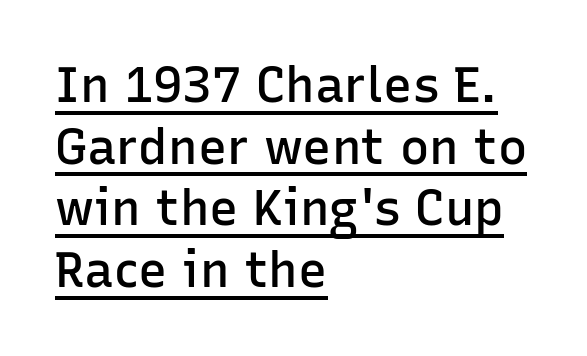
The image shows 49 px semibold sans-serif type, upright; set left-aligned, normal line spacing (1.26x), normal letter spacing, underlined; low stroke contrast and a medium x-height.
